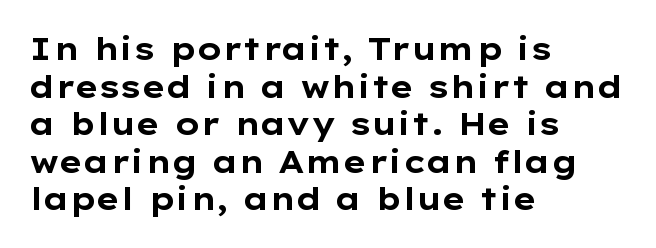
{"serif": "no", "italic": "no", "bold": "yes", "weight": "bold", "width": "wide", "stroke_contrast": "low", "x_height": "medium", "monospaced": "no", "underline": "no", "align": "left", "line_spacing_ratio": 1.21, "letter_spacing": "normal", "letter_spacing_em": 0.0, "glyph_px": 31}
